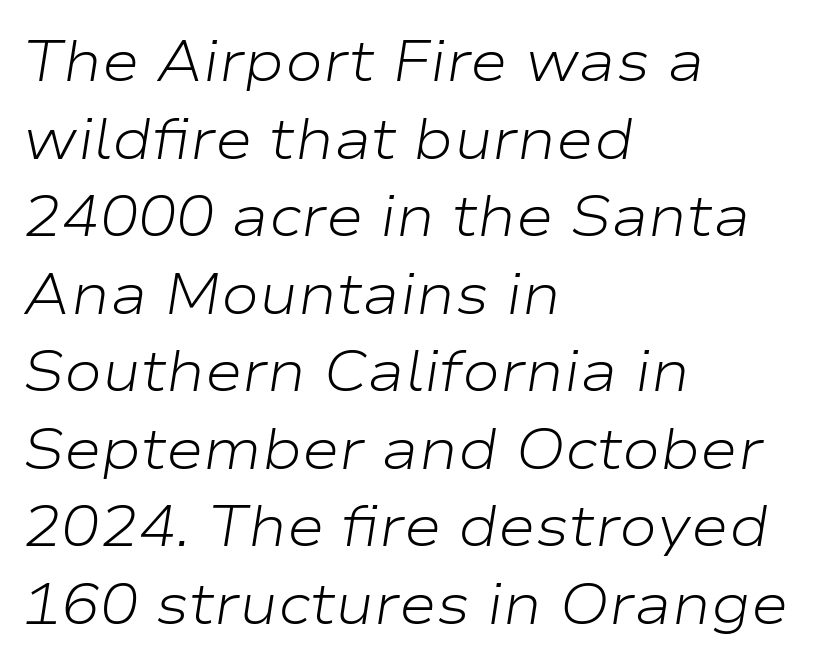
The image shows 57 px light, wide type, italic (leaning right); set left-aligned, normal line spacing (1.36x), normal letter spacing, not underlined; low stroke contrast and a medium x-height.
